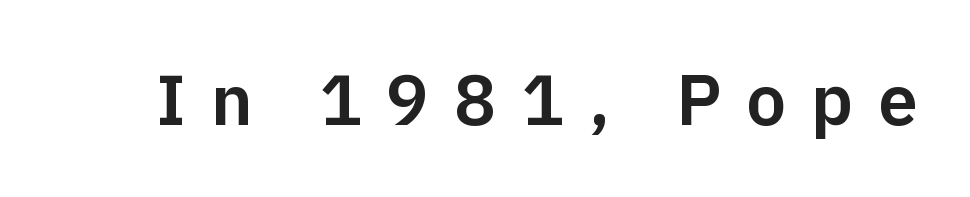
Q: Is the text italic (slanted)? A: No, it is upright.
Q: Is the typeface a serif or a sans-serif typeface? A: Sans-serif.
Q: Is the text underlined? A: No.
Q: Is the spacing between letters normal or unusually wide? A: Unusually wide.
Q: Width (condensed, normal, or wide)? A: Normal.
Q: Stroke contrast? A: Low.
Q: x-height? A: Medium.
Q: Monospaced? A: No.
